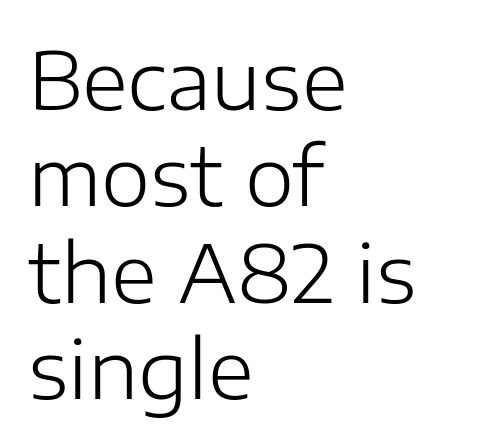
Q: Is the text bold? A: No.
Q: Is the text italic (slanted)? A: No, it is upright.
Q: Is the typeface a serif or a sans-serif typeface? A: Sans-serif.
Q: Is the text underlined? A: No.
Q: How is the paragraph aligned? A: Left-aligned.
Q: Is the spacing between letters normal or unusually wide? A: Normal.
Q: Width (condensed, normal, or wide)? A: Normal.
Q: Stroke contrast? A: Low.
Q: x-height? A: Medium.
Q: Monospaced? A: No.
